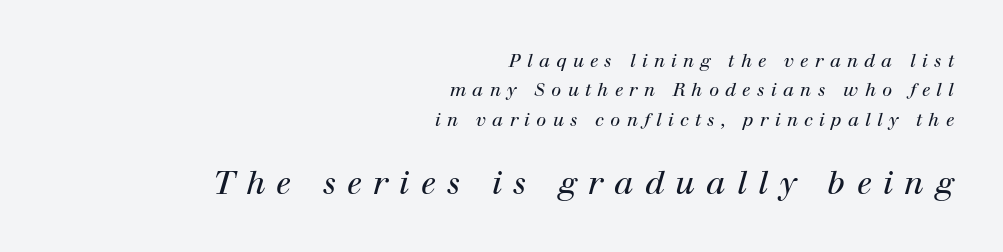
The image shows 32 px regular-weight serif type, italic (leaning right); set right-aligned, normal line spacing (1.63x), unusually wide letter spacing (+0.35 em), not underlined; the second (bottom) block is 1.78x larger; high stroke contrast and a medium x-height.
